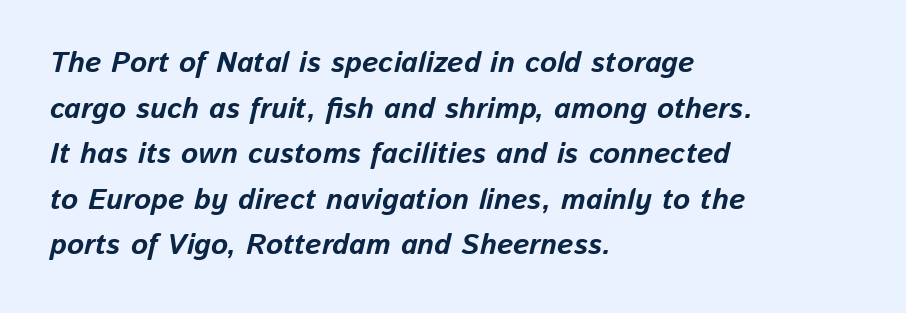
{"italic": "yes", "lean": "right", "slant_degrees": 13, "bold": "yes", "weight": "bold", "width": "normal", "stroke_contrast": "low", "x_height": "medium", "monospaced": "no", "underline": "no", "align": "left", "line_spacing": "normal", "line_spacing_ratio": 1.57, "letter_spacing": "normal", "letter_spacing_em": 0.0, "glyph_px": 29}
